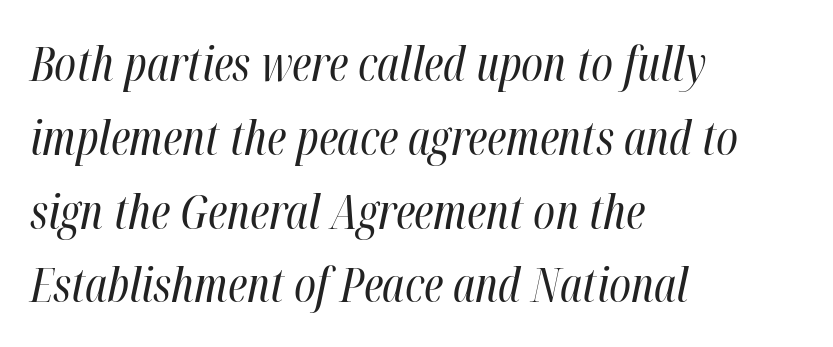
Does the leading feel generous? No, just average. The specimen reads as italic at a glance. Each row of text sits above clean, open space. Line starts are locked; line ends wander. The line texture is even and compact thanks to regular tracking.
